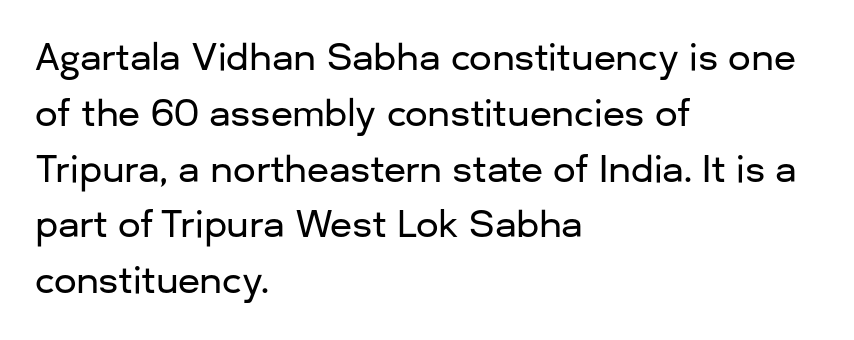
Q: Is the text italic (slanted)? A: No, it is upright.
Q: Is the typeface a serif or a sans-serif typeface? A: Sans-serif.
Q: Is the text underlined? A: No.
Q: How is the paragraph aligned? A: Left-aligned.
Q: Is the spacing between letters normal or unusually wide? A: Normal.
Q: Is the spacing between lines tight, normal or loose? A: Normal.
Q: Width (condensed, normal, or wide)? A: Normal.
Q: Stroke contrast? A: Low.
Q: x-height? A: Medium.
Q: Monospaced? A: No.
